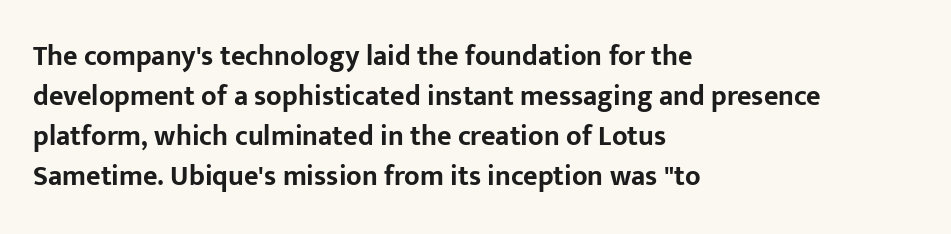
The image shows 28 px bold sans-serif type, upright; set left-aligned, normal line spacing (1.43x), normal letter spacing, not underlined; low stroke contrast and a medium x-height.
